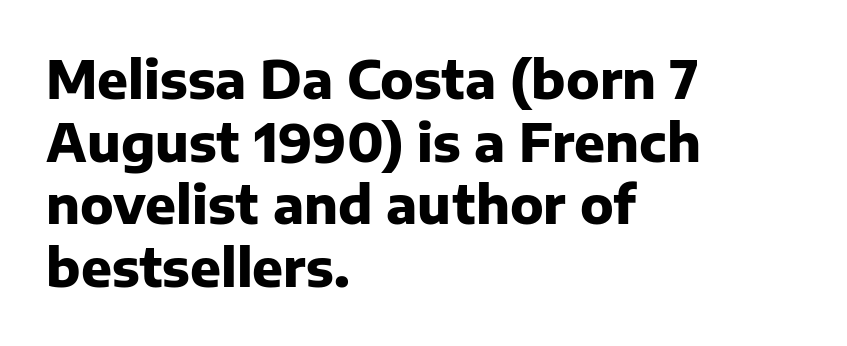
Q: Is the text bold? A: Yes.
Q: Is the text italic (slanted)? A: No, it is upright.
Q: Is the typeface a serif or a sans-serif typeface? A: Sans-serif.
Q: Is the text underlined? A: No.
Q: How is the paragraph aligned? A: Left-aligned.
Q: Is the spacing between letters normal or unusually wide? A: Normal.
Q: Width (condensed, normal, or wide)? A: Normal.
Q: Stroke contrast? A: Low.
Q: x-height? A: Medium.
Q: Monospaced? A: No.
